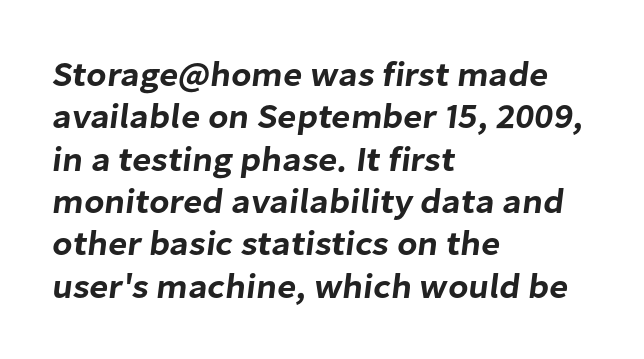
Q: Is the typeface a serif or a sans-serif typeface? A: Sans-serif.
Q: Is the text underlined? A: No.
Q: How is the paragraph aligned? A: Left-aligned.
Q: Is the spacing between letters normal or unusually wide? A: Normal.
Q: Width (condensed, normal, or wide)? A: Normal.
Q: Stroke contrast? A: Low.
Q: x-height? A: Medium.
Q: Monospaced? A: No.
